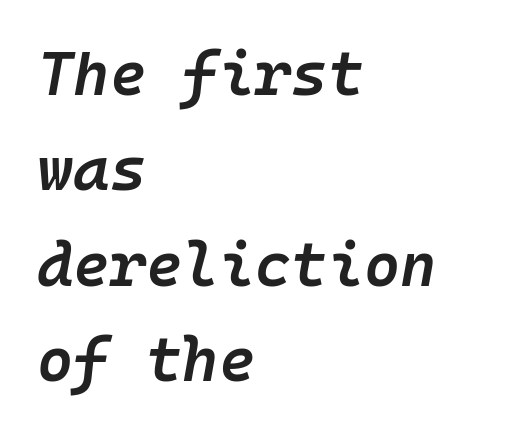
The image shows 62 px semibold type, italic (leaning right), monospaced; set left-aligned, normal line spacing (1.54x), normal letter spacing, not underlined; low stroke contrast and a medium x-height.
